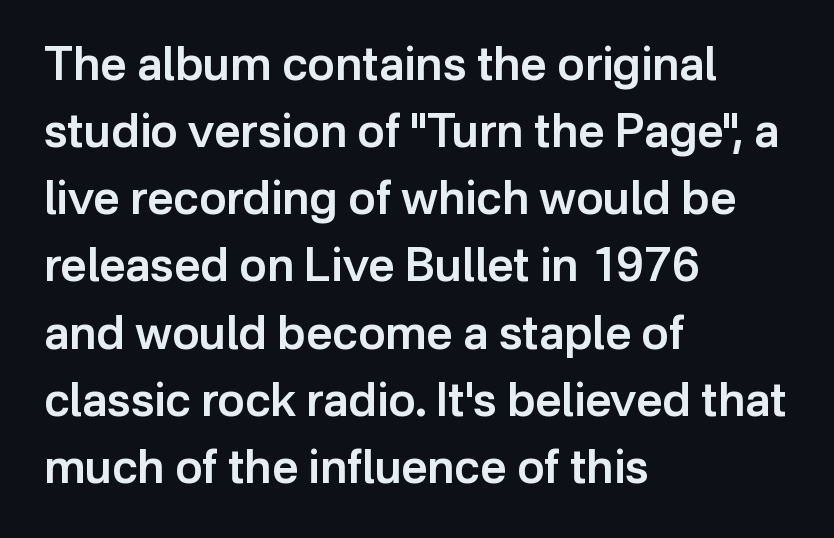
Q: Is the text bold? A: Semi-bold.
Q: Is the text italic (slanted)? A: No, it is upright.
Q: Is the typeface a serif or a sans-serif typeface? A: Sans-serif.
Q: Is the text underlined? A: No.
Q: How is the paragraph aligned? A: Left-aligned.
Q: Is the spacing between letters normal or unusually wide? A: Normal.
Q: Is the spacing between lines tight, normal or loose? A: Normal.
Q: Width (condensed, normal, or wide)? A: Normal.
Q: Stroke contrast? A: Low.
Q: x-height? A: Medium.
Q: Monospaced? A: No.
